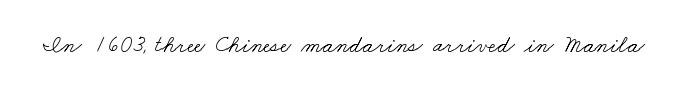
Q: Is the text bold? A: No.
Q: Is the text underlined? A: No.
Q: Is the spacing between letters normal or unusually wide? A: Normal.
